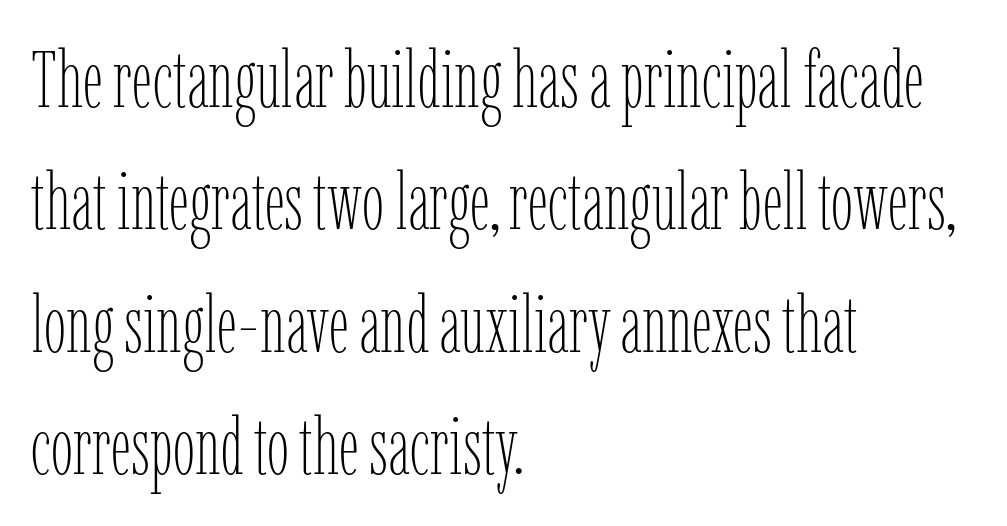
{"italic": "no", "bold": "no", "weight": "thin", "width": "condensed", "stroke_contrast": "low", "x_height": "medium", "monospaced": "no", "underline": "no", "align": "left", "line_spacing": "normal", "line_spacing_ratio": 1.53, "letter_spacing": "normal", "letter_spacing_em": 0.0, "glyph_px": 80}
